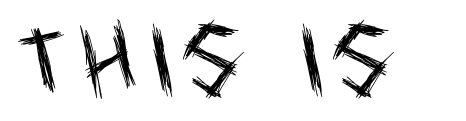
Q: Is the text bold? A: No.
Q: Is the text italic (slanted)? A: No, it is upright.
Q: Is the typeface a serif or a sans-serif typeface? A: Sans-serif.
Q: Is the text underlined? A: No.
Q: Width (condensed, normal, or wide)? A: Condensed.
Q: x-height? A: Large.
Q: Monospaced? A: No.
